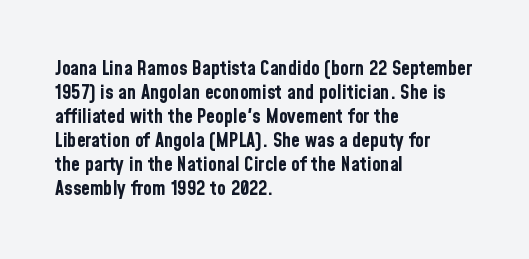
The image shows 20 px bold type, upright; set left-aligned, line spacing 1.2x, normal letter spacing, not underlined.
